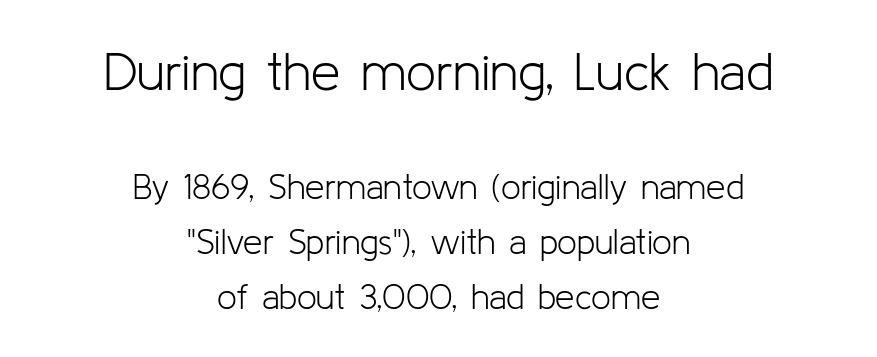
The image shows 53 px light sans-serif type, upright; set centered, normal line spacing (1.57x), normal letter spacing, not underlined; the first (top) block is 1.51x larger; low stroke contrast and a medium x-height.
